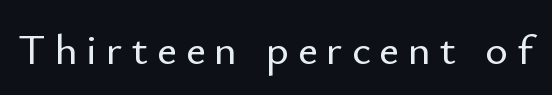
The image shows 43 px sans-serif type, upright; set unusually wide letter spacing (+0.21 em), not underlined; low stroke contrast and a small x-height.
